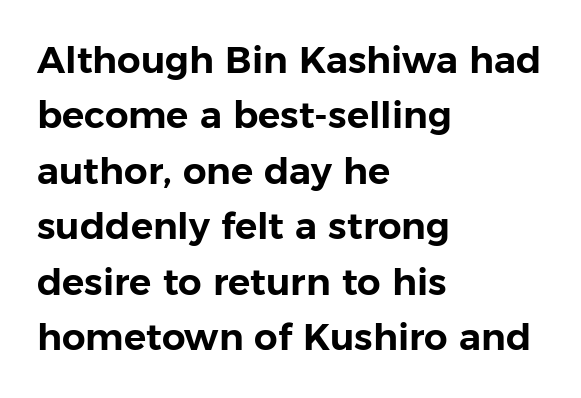
{"serif": "no", "italic": "no", "width": "normal", "stroke_contrast": "low", "x_height": "medium", "monospaced": "no", "underline": "no", "align": "left", "line_spacing": "normal", "line_spacing_ratio": 1.5, "letter_spacing": "normal", "letter_spacing_em": 0.0, "glyph_px": 37}
